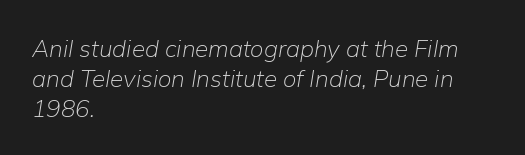
The image shows 24 px text type, italic (leaning right); set left-aligned, normal line spacing (1.25x), normal letter spacing, not underlined.
